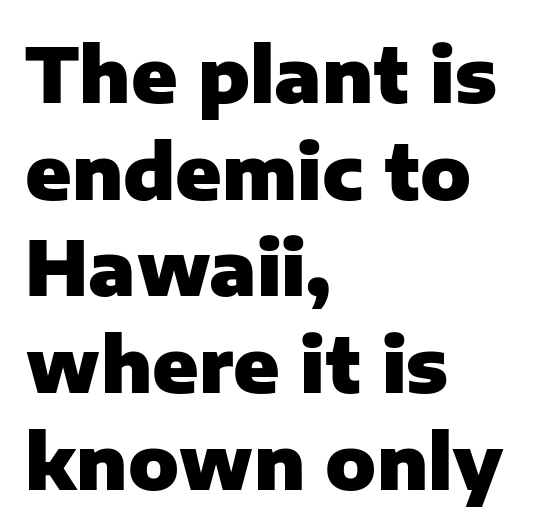
The image shows 75 px heavy sans-serif type, upright; set left-aligned, normal line spacing (1.29x), normal letter spacing, not underlined; low stroke contrast and a medium x-height.
